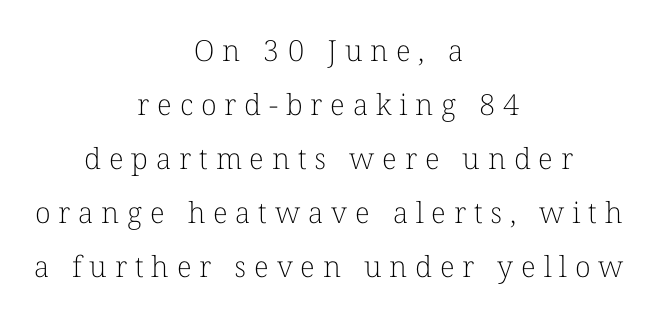
{"serif": "yes", "italic": "no", "bold": "no", "weight": "light", "width": "normal", "stroke_contrast": "low", "x_height": "medium", "monospaced": "no", "underline": "no", "align": "center", "line_spacing_ratio": 1.86, "letter_spacing": "wide", "letter_spacing_em": 0.27, "glyph_px": 29}
